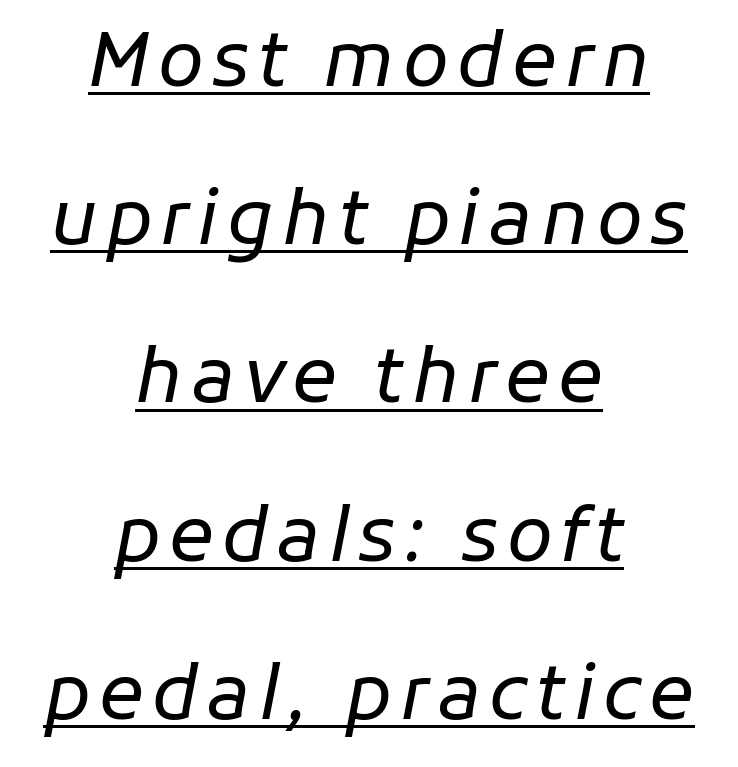
The image shows 75 px regular-weight type, italic (leaning right); set centered, loose line spacing (2.11x), underlined; low stroke contrast and a medium x-height.
